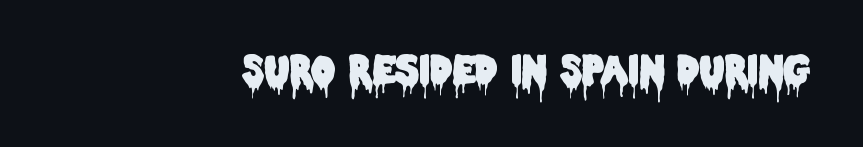
Q: Is the text italic (slanted)? A: No, it is upright.
Q: Is the typeface a serif or a sans-serif typeface? A: Sans-serif.
Q: Is the text underlined? A: No.
Q: Is the spacing between letters normal or unusually wide? A: Normal.
Q: Width (condensed, normal, or wide)? A: Condensed.
Q: Stroke contrast? A: Low.
Q: x-height? A: Large.
Q: Monospaced? A: No.
